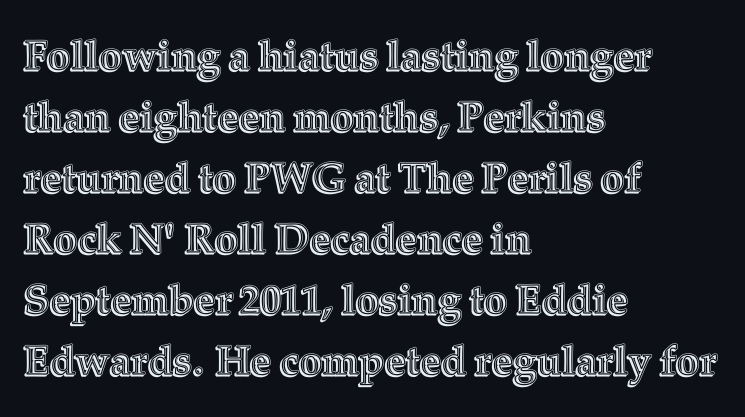
The image shows 41 px text type, upright; set left-aligned, normal line spacing (1.49x), normal letter spacing, not underlined; a medium x-height.
